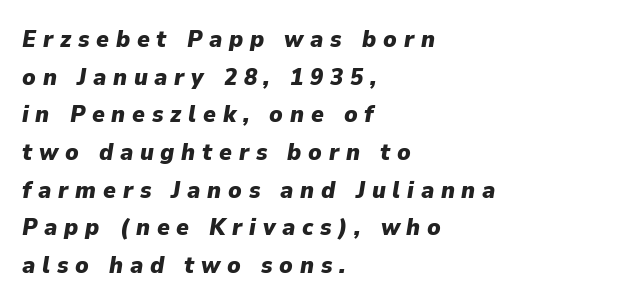
What stands out about the letter spacing? Its width — letters are far apart. The face used here has a pronounced slope to its letters. If you measured baseline to baseline, you'd find a middling distance. The passage shown is not underscored anywhere.
